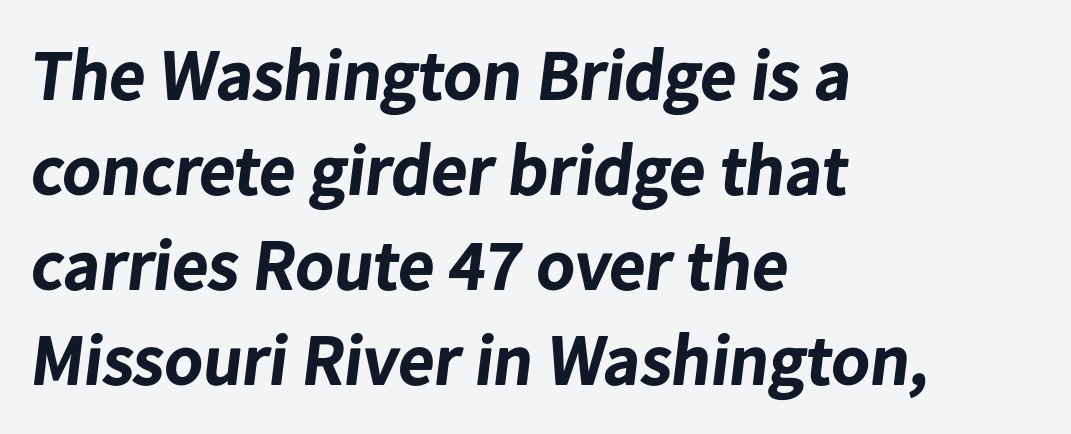
Caption: bold face, heavy strokes. Is this a sans? Yes — the strokes have no serifs. The passage is arranged the way most books set body copy — flush left. You could not count columns in this text — the font is proportionally spaced. The string is rendered with underlining switched off. Vertical spacing — default.
